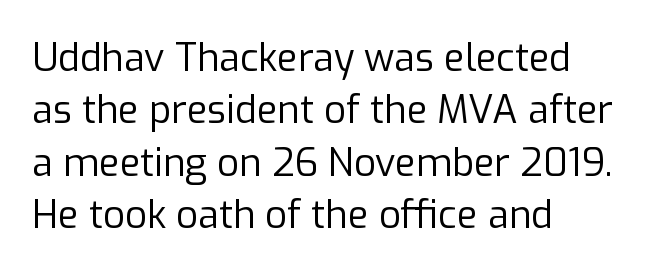
Q: Is the text bold? A: No.
Q: Is the text italic (slanted)? A: No, it is upright.
Q: Is the typeface a serif or a sans-serif typeface? A: Sans-serif.
Q: Is the text underlined? A: No.
Q: How is the paragraph aligned? A: Left-aligned.
Q: Is the spacing between letters normal or unusually wide? A: Normal.
Q: Is the spacing between lines tight, normal or loose? A: Normal.
Q: Width (condensed, normal, or wide)? A: Normal.
Q: Stroke contrast? A: Low.
Q: x-height? A: Medium.
Q: Monospaced? A: No.
